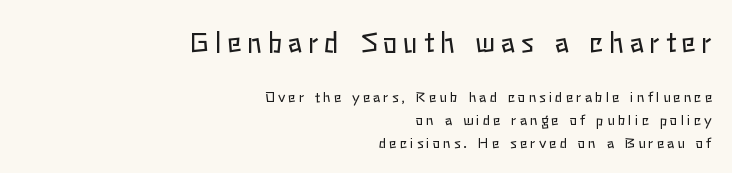
Upright lettering throughout. A typesetter would call this leading conventional body-copy spacing. Horizontal alignment here is rightward, an uncommon choice for prose. The horizontal fit of the characters is loose and conspicuously gappy.
